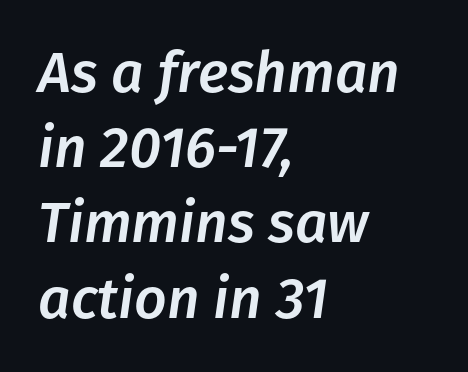
The face used here is rendered with its standard letterfit. The axis of the letterforms is tilted away from vertical. The face used here is proportionally spaced, like ordinary book or web type. In terms of leading, this rendering sits right in the middle. Underline: absent.
